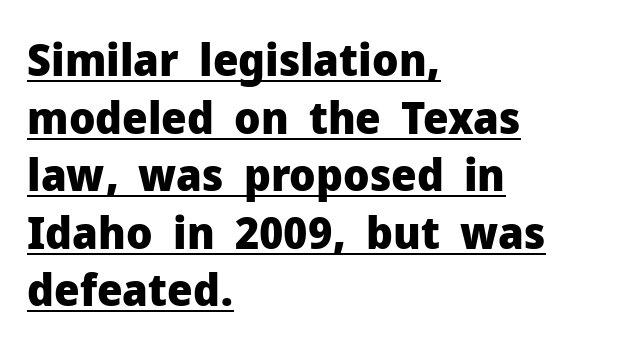
The image shows 45 px heavy sans-serif type, upright; set left-aligned, normal line spacing (1.28x), normal letter spacing, underlined; low stroke contrast and a medium x-height.
